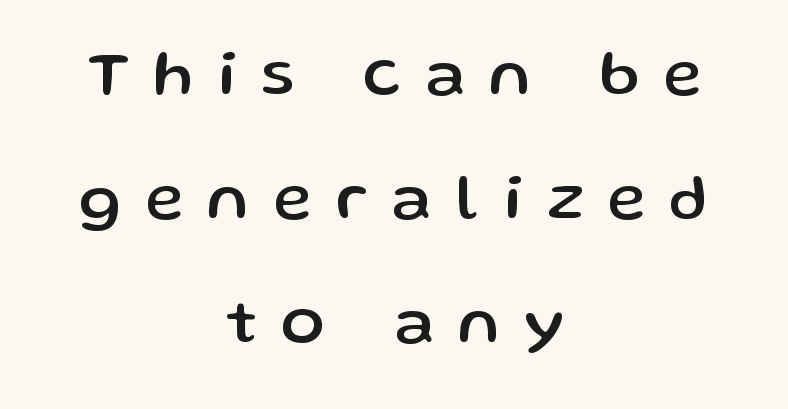
Q: Is the text italic (slanted)? A: No, it is upright.
Q: Is the typeface a serif or a sans-serif typeface? A: Sans-serif.
Q: Is the text underlined? A: No.
Q: How is the paragraph aligned? A: Centered.
Q: Is the spacing between letters normal or unusually wide? A: Unusually wide.
Q: Is the spacing between lines tight, normal or loose? A: Loose.
Q: Width (condensed, normal, or wide)? A: Normal.
Q: Stroke contrast? A: Low.
Q: x-height? A: Medium.
Q: Monospaced? A: No.
